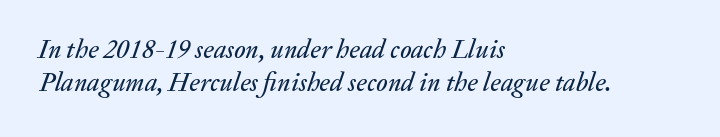
The image shows 26 px text type, italic (leaning right); set left-aligned, normal line spacing (1.27x), normal letter spacing, not underlined.
